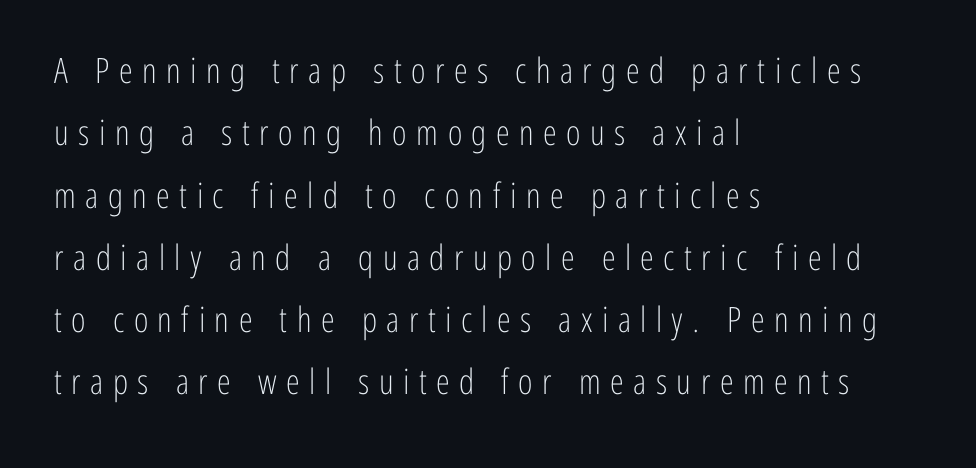
Heft: none added — not bold. Classification — sans serif. The passage is arranged the way most books set body copy — flush left. Posture: upright roman. Varying glyph widths throughout — classic text-font behaviour. Just letters on the line, the space beneath them empty.
